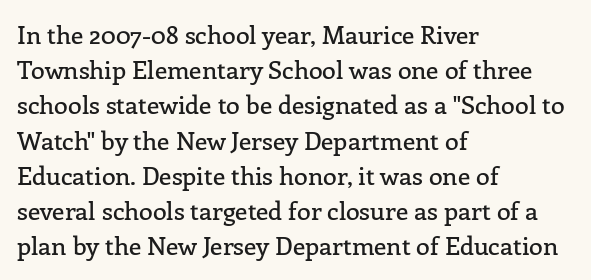
{"italic": "no", "underline": "no", "align": "left", "line_spacing": "normal", "line_spacing_ratio": 1.41, "letter_spacing": "normal", "letter_spacing_em": 0.0, "glyph_px": 25}
